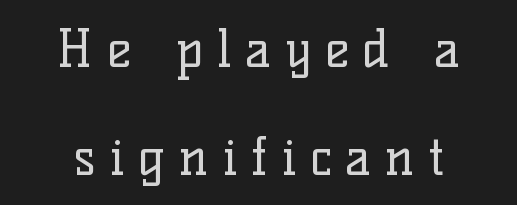
There is plenty of visible air inserted between adjacent glyphs. Each line is balanced around a shared central axis. Notice the wide empty band between every row — that's loose leading. The axis of the letterforms is exactly vertical. Compared with a typical body face, this is equally light or lighter still.
